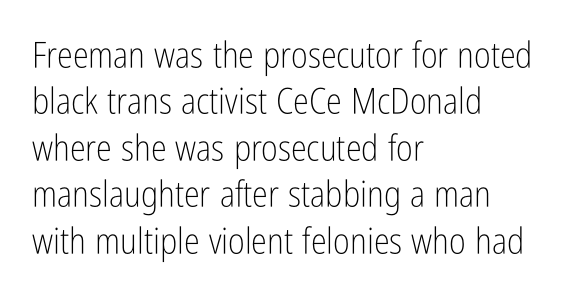
Q: Is the text bold? A: No.
Q: Is the text italic (slanted)? A: No, it is upright.
Q: Is the typeface a serif or a sans-serif typeface? A: Sans-serif.
Q: Is the text underlined? A: No.
Q: How is the paragraph aligned? A: Left-aligned.
Q: Is the spacing between letters normal or unusually wide? A: Normal.
Q: Is the spacing between lines tight, normal or loose? A: Normal.
Q: Width (condensed, normal, or wide)? A: Condensed.
Q: Stroke contrast? A: Low.
Q: x-height? A: Medium.
Q: Monospaced? A: No.
